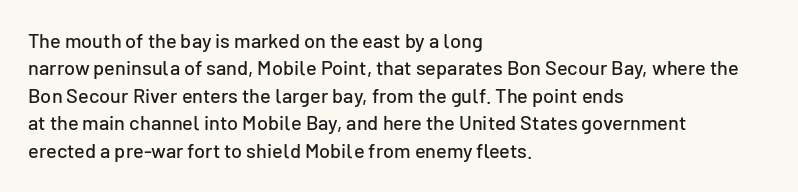
The image shows 20 px text type, upright; set left-aligned, normal line spacing (1.37x), normal letter spacing, not underlined.
